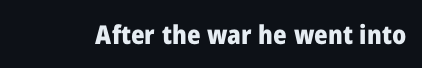
Q: Is the text bold? A: Yes.
Q: Is the text italic (slanted)? A: No, it is upright.
Q: Is the text underlined? A: No.
Q: Is the spacing between letters normal or unusually wide? A: Normal.
